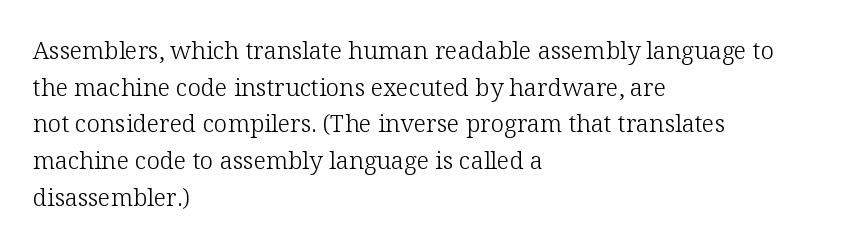
Q: Is the text bold? A: No.
Q: Is the text italic (slanted)? A: No, it is upright.
Q: Is the text underlined? A: No.
Q: How is the paragraph aligned? A: Left-aligned.
Q: Is the spacing between letters normal or unusually wide? A: Normal.
Q: Is the spacing between lines tight, normal or loose? A: Normal.
